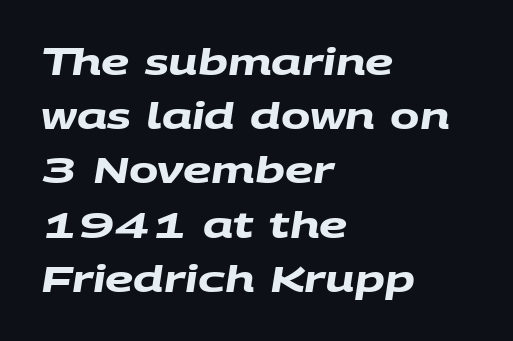
Q: Is the text bold? A: Yes.
Q: Is the typeface a serif or a sans-serif typeface? A: Sans-serif.
Q: Is the text underlined? A: No.
Q: How is the paragraph aligned? A: Left-aligned.
Q: Is the spacing between letters normal or unusually wide? A: Normal.
Q: Is the spacing between lines tight, normal or loose? A: Normal.
Q: Width (condensed, normal, or wide)? A: Wide.
Q: Stroke contrast? A: Medium.
Q: x-height? A: Large.
Q: Monospaced? A: No.
